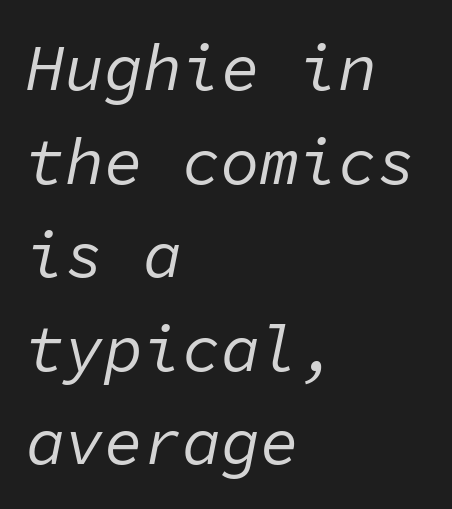
The strokes are not fattened; the text isn't bold. The space beneath each line is pristine and unruled. In terms of letterspacing, this is plain default setting. In terms of leading, this rendering sits right in the middle. Where is the straight margin? On the left. The rendering applies a slant to the glyphs.
